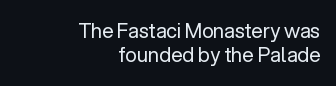
The image shows 20 px text type, upright; set right-aligned, line spacing 1.22x, normal letter spacing, not underlined.
